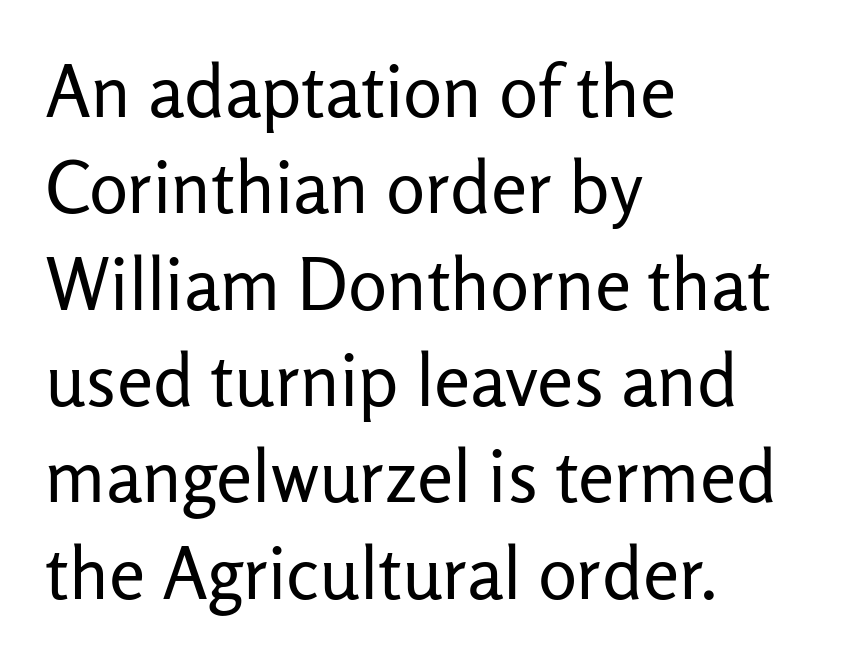
The image shows 73 px regular-weight sans-serif type, upright; set left-aligned, normal line spacing (1.32x), normal letter spacing, not underlined; low stroke contrast and a medium x-height.
